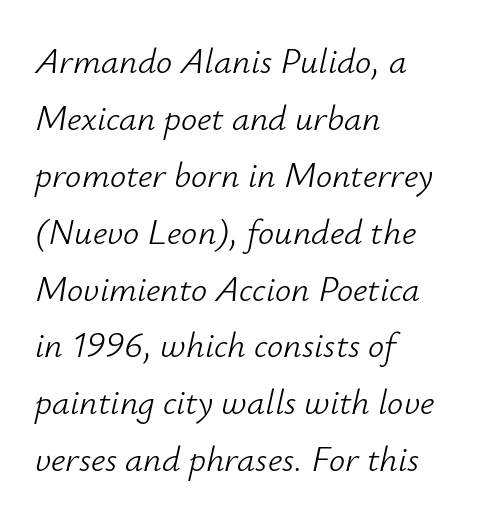
The image shows 36 px light type, italic (leaning right); set left-aligned, normal line spacing (1.58x), normal letter spacing, not underlined; low stroke contrast and a small x-height.
